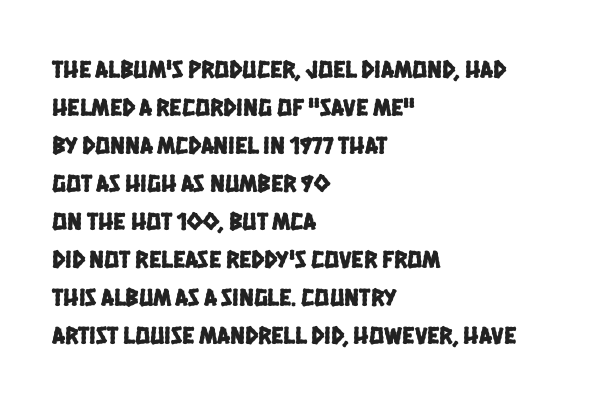
This sample is left-justified, so line endings fall wherever the words run out. Spacing between characters is what you'd get straight out of the box. Is there much room between lines? A standard amount, neither cramped nor airy. Descenders are the only things crossing below the line.
